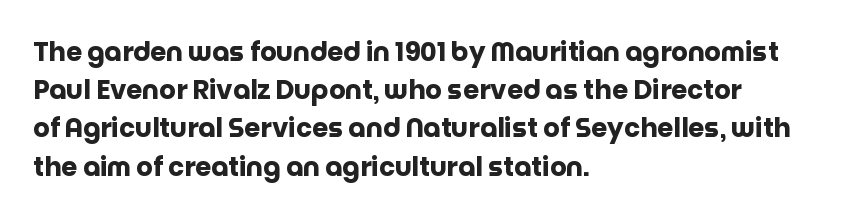
Q: Is the text bold? A: Yes.
Q: Is the text italic (slanted)? A: No, it is upright.
Q: Is the text underlined? A: No.
Q: How is the paragraph aligned? A: Left-aligned.
Q: Is the spacing between letters normal or unusually wide? A: Normal.
Q: Is the spacing between lines tight, normal or loose? A: Normal.
